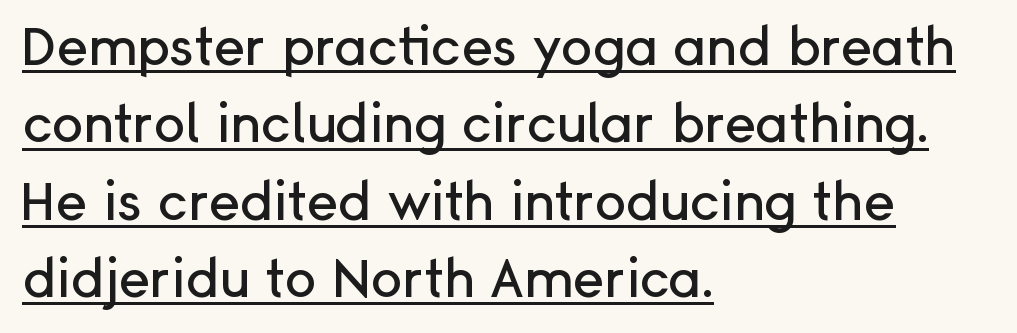
Casual observation: everything's shoved over to the left. Leading matches the norm, producing a regular column. To sum up the face: it is a sans, with no serifs. Nothing unusual about the tracking: characters are spaced as the font intends.
